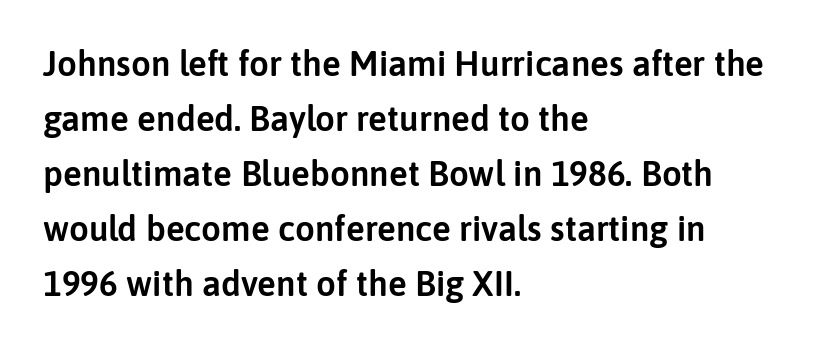
Q: Is the text italic (slanted)? A: No, it is upright.
Q: Is the typeface a serif or a sans-serif typeface? A: Sans-serif.
Q: Is the text underlined? A: No.
Q: How is the paragraph aligned? A: Left-aligned.
Q: Is the spacing between letters normal or unusually wide? A: Normal.
Q: Is the spacing between lines tight, normal or loose? A: Normal.
Q: Width (condensed, normal, or wide)? A: Normal.
Q: Stroke contrast? A: Low.
Q: x-height? A: Medium.
Q: Monospaced? A: No.
